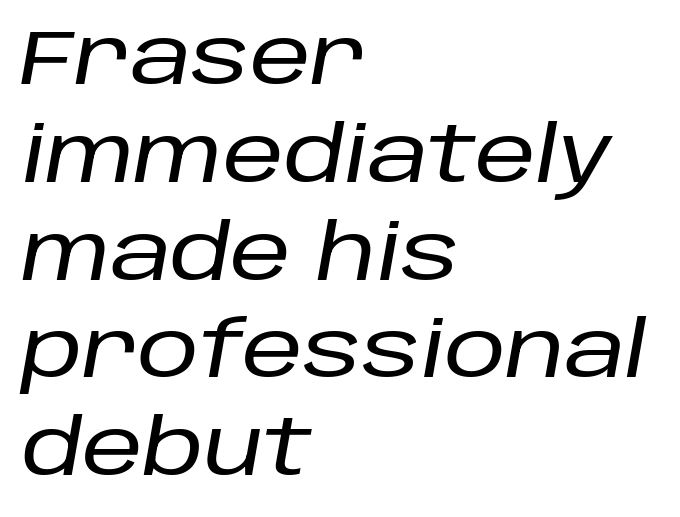
{"italic": "yes", "lean": "right", "slant_degrees": 10, "width": "normal", "stroke_contrast": "low", "x_height": "large", "monospaced": "no", "underline": "no", "align": "left", "line_spacing": "normal", "line_spacing_ratio": 1.27, "letter_spacing": "normal", "letter_spacing_em": 0.0, "glyph_px": 77}
